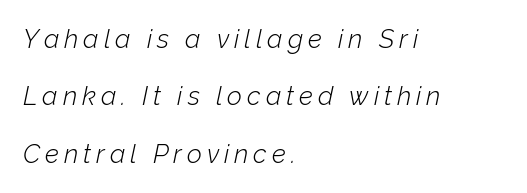
Q: Is the text bold? A: No.
Q: Is the text italic (slanted)? A: Yes, it leans right by about 12 degrees.
Q: Is the text underlined? A: No.
Q: How is the paragraph aligned? A: Left-aligned.
Q: Is the spacing between lines tight, normal or loose? A: Loose.
